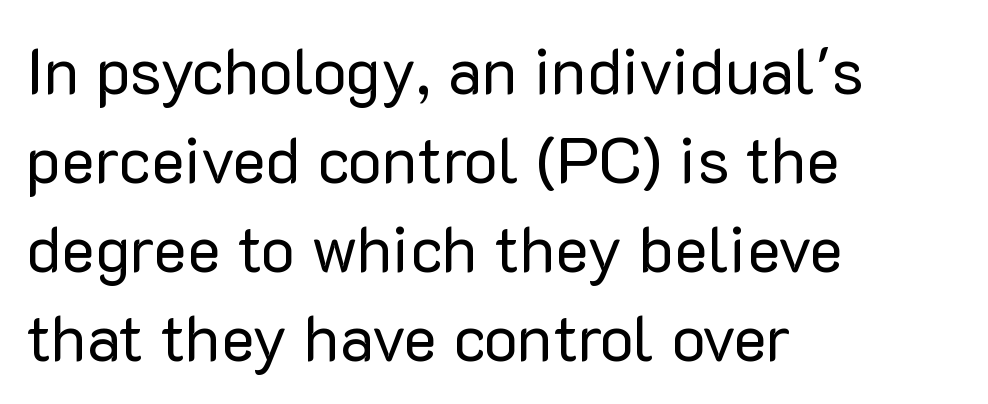
The image shows 64 px regular-weight sans-serif type, upright; set left-aligned, normal line spacing (1.39x), normal letter spacing, not underlined; low stroke contrast and a medium x-height.
